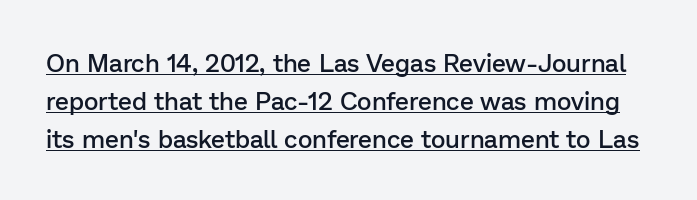
{"italic": "no", "bold": "semi", "underline": "yes", "line_spacing": "normal", "line_spacing_ratio": 1.52, "letter_spacing": "normal", "letter_spacing_em": 0.0, "glyph_px": 25}
